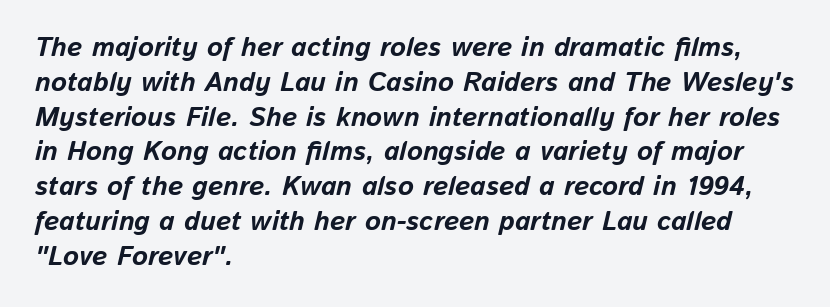
The image shows 27 px bold type, italic (leaning right); set left-aligned, normal line spacing (1.29x), normal letter spacing, not underlined.
